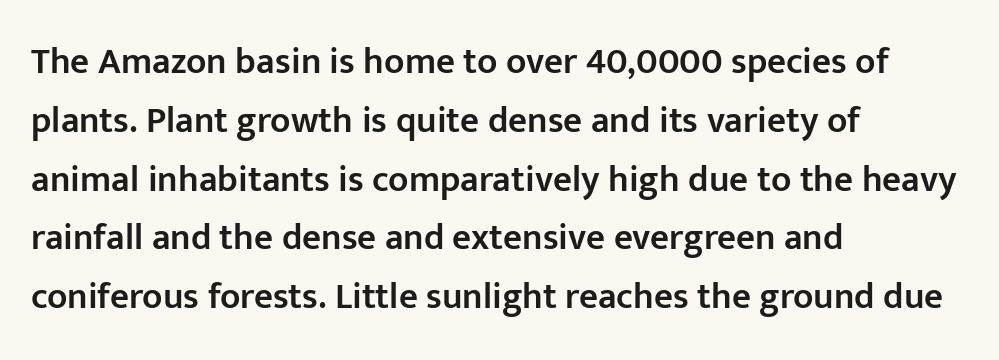
{"serif": "no", "italic": "no", "bold": "semi", "weight": "semibold", "width": "normal", "stroke_contrast": "low", "x_height": "medium", "monospaced": "no", "underline": "no", "align": "left", "line_spacing": "normal", "line_spacing_ratio": 1.59, "letter_spacing": "normal", "letter_spacing_em": 0.0, "glyph_px": 37}
